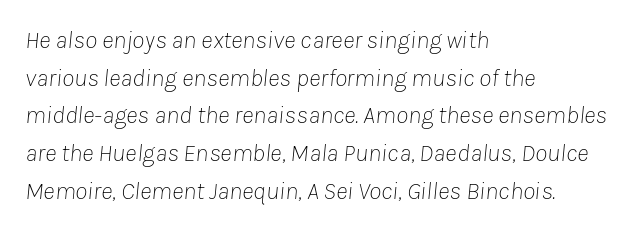
Q: Is the text bold? A: No.
Q: Is the text italic (slanted)? A: Yes, it leans right by about 8 degrees.
Q: Is the text underlined? A: No.
Q: How is the paragraph aligned? A: Left-aligned.
Q: Is the spacing between letters normal or unusually wide? A: Normal.
Q: Is the spacing between lines tight, normal or loose? A: Normal.
